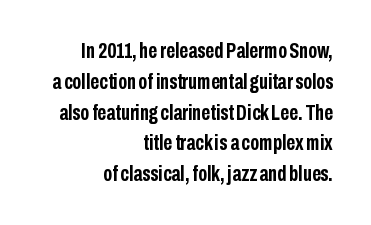
The image shows 22 px bold type, upright; set right-aligned, normal line spacing (1.4x), normal letter spacing, not underlined.
